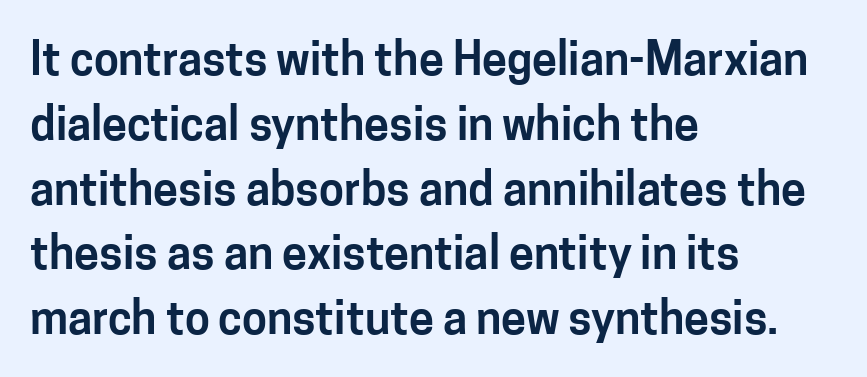
These lines are composed in type without serifs. Letter spacing: default. Lines of text with bare space underneath. A classic flush-left, rag-right setting is used for this passage.
